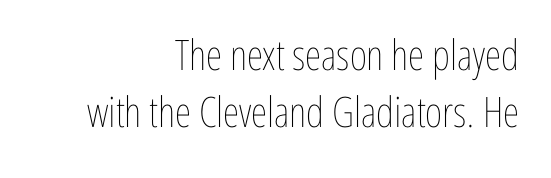
Q: Is the text bold? A: No.
Q: Is the text italic (slanted)? A: No, it is upright.
Q: Is the text underlined? A: No.
Q: How is the paragraph aligned? A: Right-aligned.
Q: Is the spacing between letters normal or unusually wide? A: Normal.
Q: Is the spacing between lines tight, normal or loose? A: Normal.
Q: Width (condensed, normal, or wide)? A: Condensed.
Q: Stroke contrast? A: Low.
Q: x-height? A: Medium.
Q: Monospaced? A: No.
